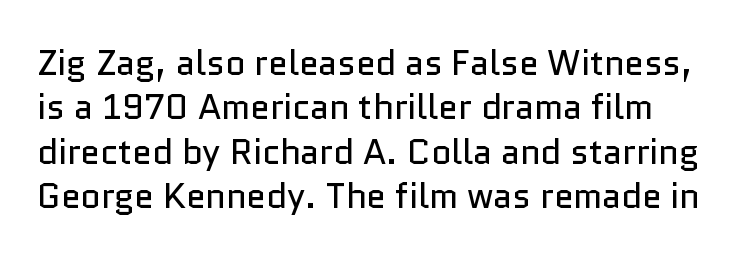
The image shows 35 px regular-weight sans-serif type, upright; set normal line spacing (1.27x), normal letter spacing, not underlined; low stroke contrast and a medium x-height.
